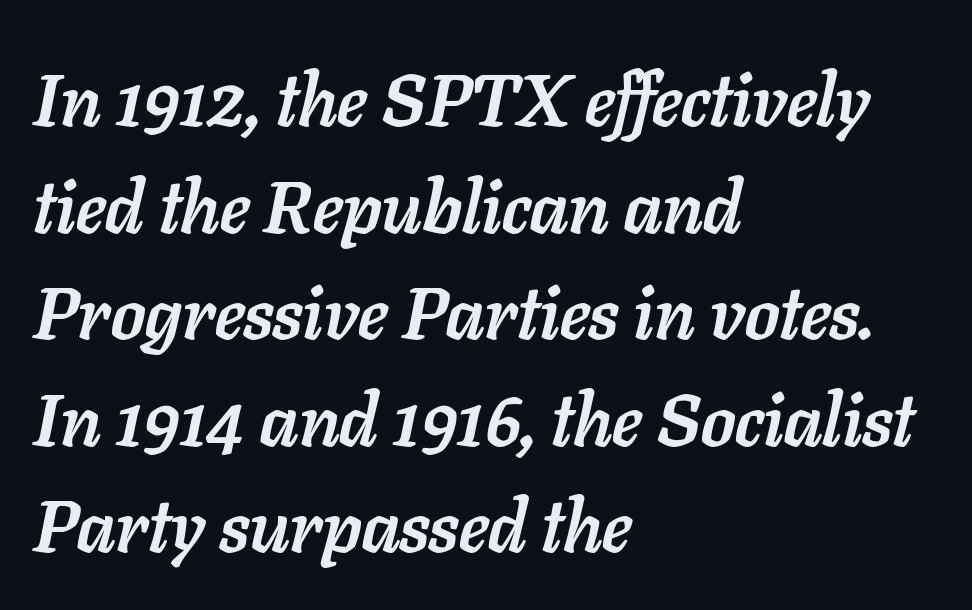
{"italic": "yes", "lean": "right", "slant_degrees": 11, "bold": "yes", "weight": "semibold", "width": "normal", "stroke_contrast": "low", "x_height": "medium", "monospaced": "no", "underline": "no", "align": "left", "line_spacing": "normal", "line_spacing_ratio": 1.44, "letter_spacing": "normal", "letter_spacing_em": 0.0, "glyph_px": 74}
